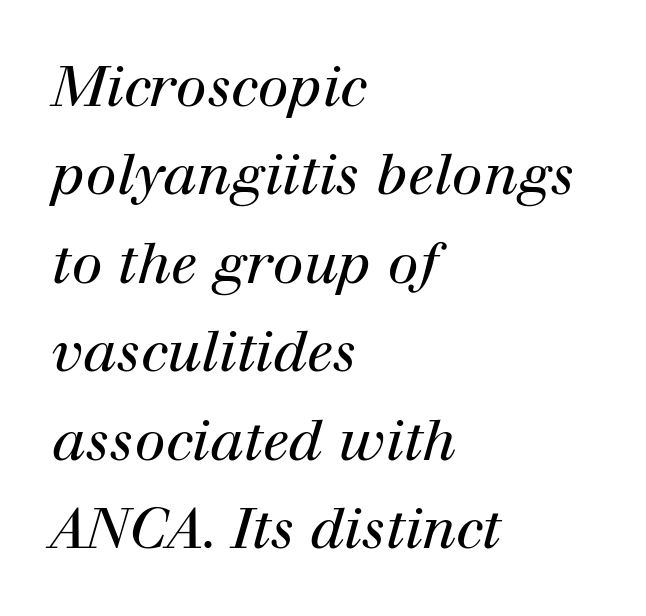
The image shows 56 px regular-weight serif type, italic (leaning right); set left-aligned, normal line spacing (1.58x), normal letter spacing, not underlined; high stroke contrast and a medium x-height.
